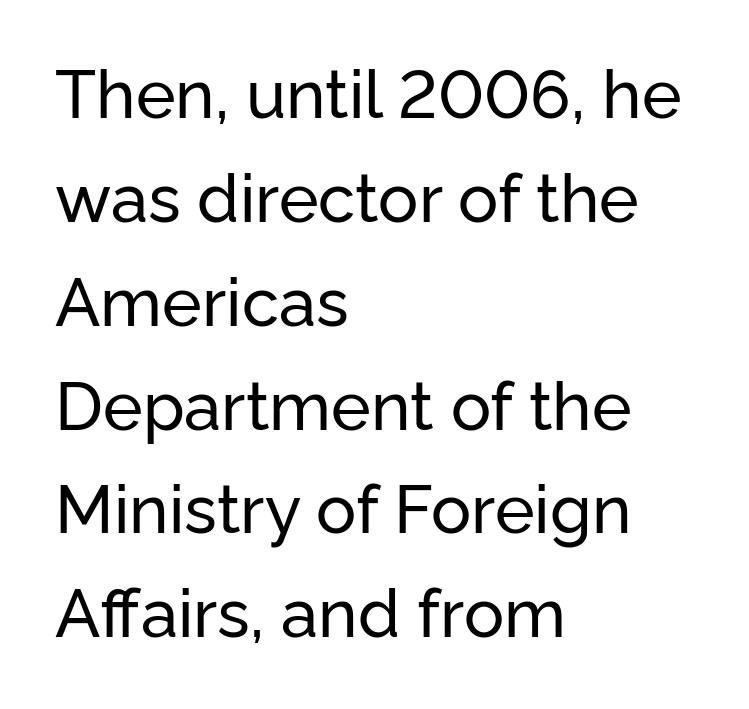
These lines are rendered in a variable-pitch font. Notice how descenders clear the ascenders below comfortably — that's standard leading. Check the space under the baseline: it is left empty. This is the regular roman posture of the typeface. Nobody touched the tracking dial on this one.
